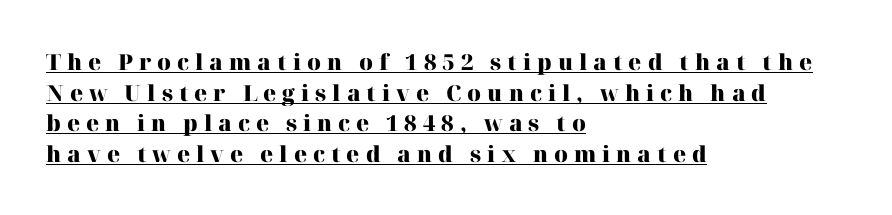
The lines are quadded left. On the weight axis this lands at bold, roughly 700. The specimen includes a rule beneath the text block's lines. Designer's note — italics off, roman on.
